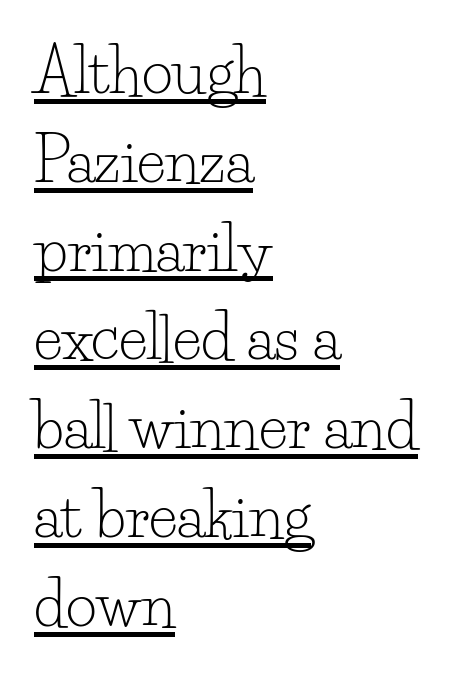
Underline: present. The type family on display is of the serif kind. Casual observation: everything's shoved over to the left. The space between consecutive lines is moderate. Think standard paragraph weight, or any step lighter than that.
